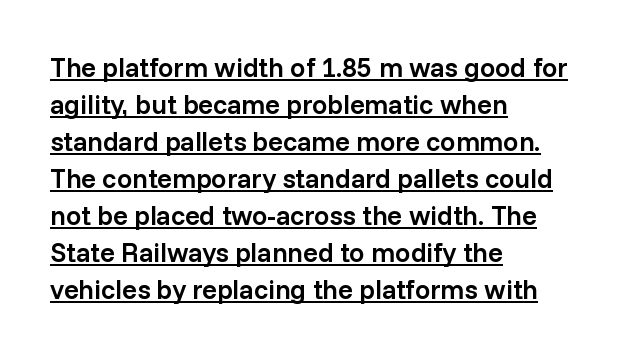
Q: Is the text bold? A: Semi-bold.
Q: Is the text italic (slanted)? A: No, it is upright.
Q: Is the text underlined? A: Yes.
Q: How is the paragraph aligned? A: Left-aligned.
Q: Is the spacing between letters normal or unusually wide? A: Normal.
Q: Is the spacing between lines tight, normal or loose? A: Normal.
